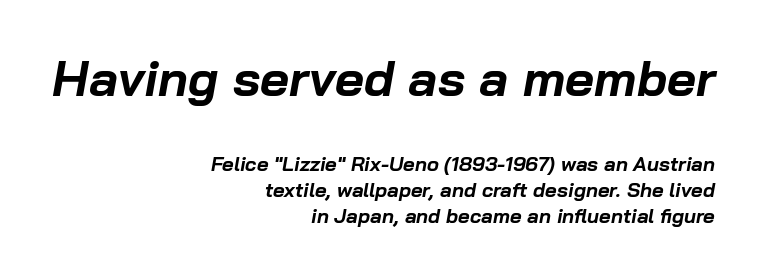
{"italic": "yes", "lean": "right", "slant_degrees": 10, "bold": "yes", "weight": "bold", "width": "normal", "stroke_contrast": "low", "x_height": "medium", "monospaced": "no", "underline": "no", "align": "right", "line_spacing": "normal", "line_spacing_ratio": 1.3, "letter_spacing": "normal", "letter_spacing_em": 0.0, "larger_block": "first", "size_ratio": 2.5, "glyph_px": 50}
